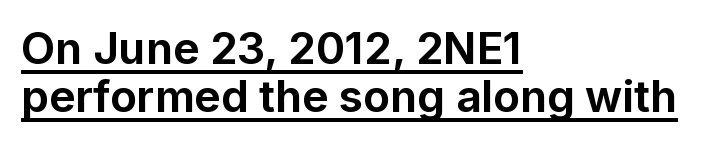
Q: Is the text bold? A: Yes.
Q: Is the text italic (slanted)? A: No, it is upright.
Q: Is the typeface a serif or a sans-serif typeface? A: Sans-serif.
Q: Is the text underlined? A: Yes.
Q: How is the paragraph aligned? A: Left-aligned.
Q: Is the spacing between letters normal or unusually wide? A: Normal.
Q: Is the spacing between lines tight, normal or loose? A: Tight.
Q: Width (condensed, normal, or wide)? A: Normal.
Q: Stroke contrast? A: Low.
Q: x-height? A: Medium.
Q: Monospaced? A: No.
